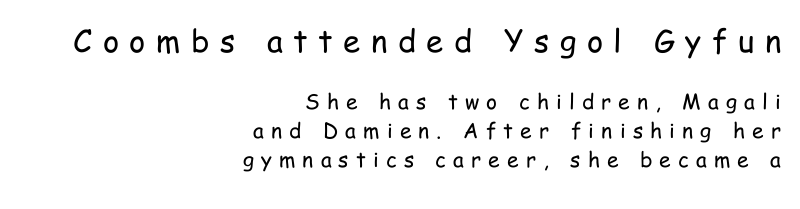
Scale decreases going downward across the two blocks. Ink coverage per letter is moderate at most. These lines stack with their right ends in a neat column. The area under the type is left untouched. Think of a printed novel: that variable character pitch is what you see here. Does the leading feel generous? No, just average.
